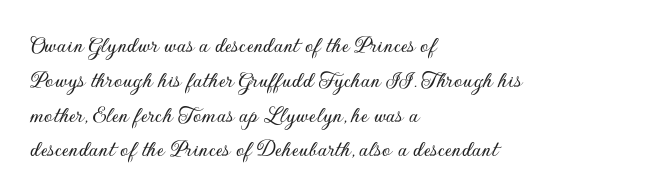
{"underline": "no", "align": "left", "line_spacing": "normal", "line_spacing_ratio": 1.45, "letter_spacing": "normal", "letter_spacing_em": 0.0, "glyph_px": 24}
